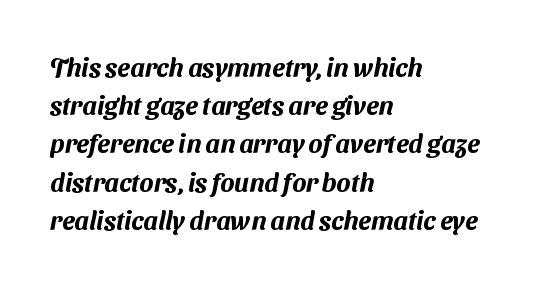
{"underline": "no", "align": "left", "line_spacing": "normal", "line_spacing_ratio": 1.47, "letter_spacing": "normal", "letter_spacing_em": 0.0, "glyph_px": 26}
